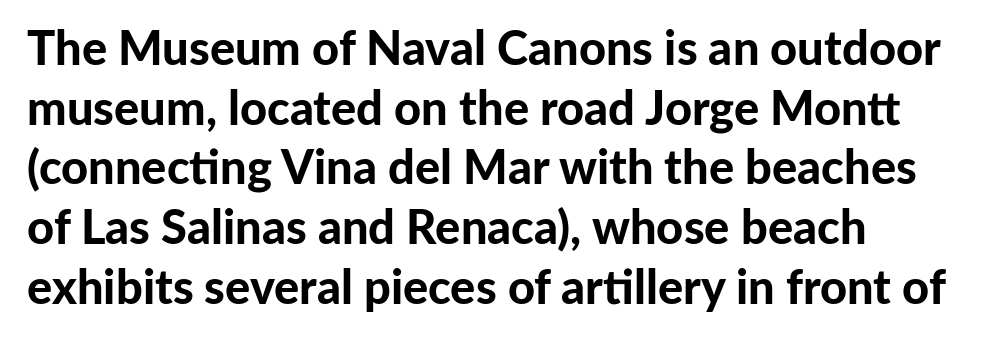
Vertical spacing — default. The tracking reads as untouched default to a designer's eye. The area under the type is left untouched. Stroke thickness is high; the sample reads as a true bold. The lettering stays uniformly vertical, giving the passage a roman look.
